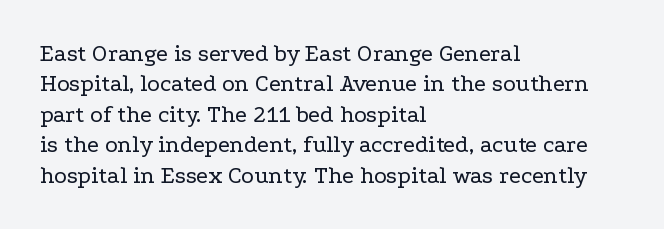
The image shows 24 px text type, upright; set left-aligned, normal line spacing (1.27x), normal letter spacing, not underlined.
